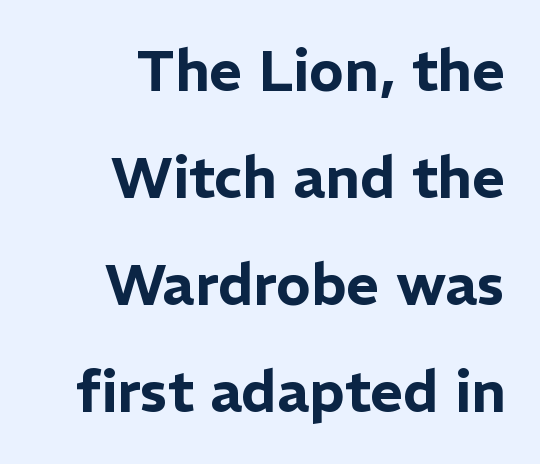
{"serif": "no", "italic": "no", "width": "normal", "stroke_contrast": "low", "x_height": "medium", "monospaced": "no", "underline": "no", "align": "right", "line_spacing_ratio": 1.88, "letter_spacing": "normal", "letter_spacing_em": 0.0, "glyph_px": 57}
